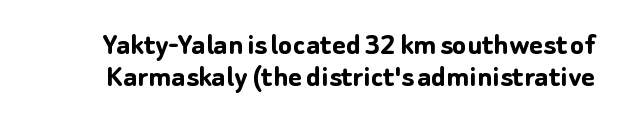
You can tell it's not italic because the verticals are truly vertical. Stroke terminals: plain, sans-serif. On the weight axis this lands at bold, roughly 700. Any mark beneath the type? The region is blank. Leading: reduced. Each letter keeps its own natural width here, so spacing adapts to shape.
